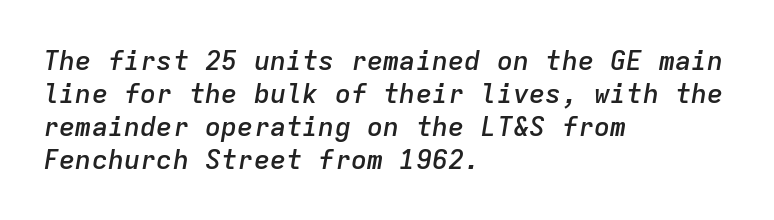
Slanted lettering throughout. Underline: absent. What stands out about the letter spacing? Nothing — it is the standard amount. In CSS terms this would be text-align: left. A somewhat darkened texture: the type is semibold rather than bold.
